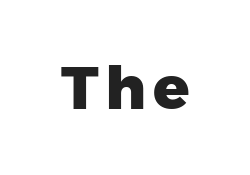
The space directly below the letters is spotless. The face used here is proportionally spaced, like ordinary book or web type. Weight: bold. Nothing sits at the stroke ends, so this counts as sans-serif.
